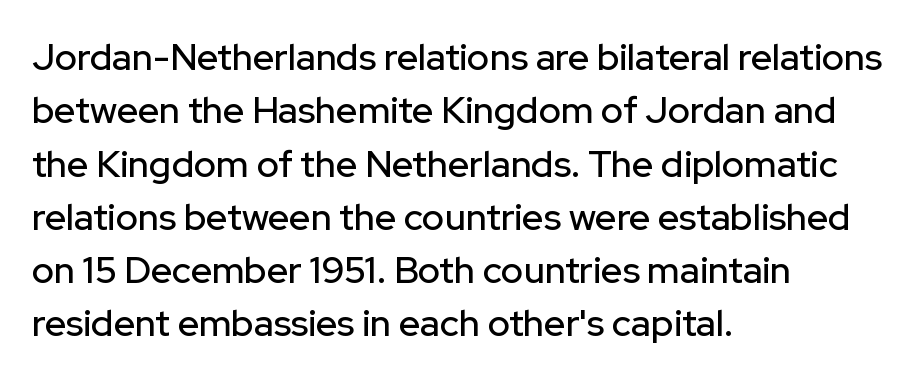
Q: Is the text italic (slanted)? A: No, it is upright.
Q: Is the typeface a serif or a sans-serif typeface? A: Sans-serif.
Q: Is the text underlined? A: No.
Q: How is the paragraph aligned? A: Left-aligned.
Q: Is the spacing between letters normal or unusually wide? A: Normal.
Q: Is the spacing between lines tight, normal or loose? A: Normal.
Q: Width (condensed, normal, or wide)? A: Normal.
Q: Stroke contrast? A: Low.
Q: x-height? A: Medium.
Q: Monospaced? A: No.
